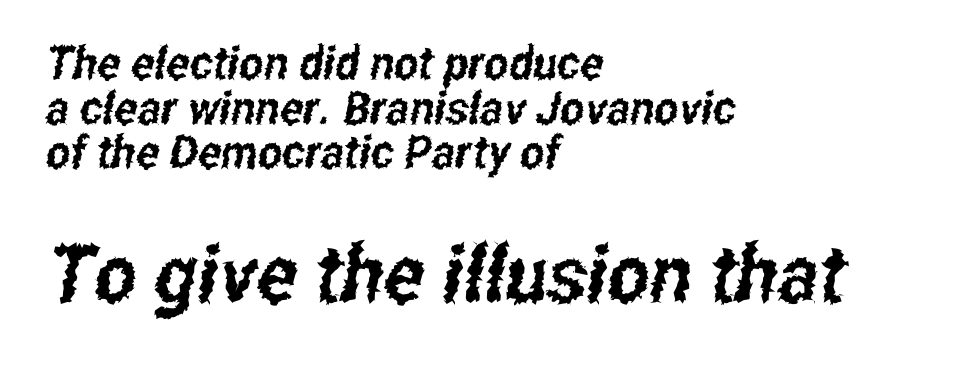
Unlike a traditional serif, this face leaves its strokes unadorned. Reading top to bottom, the characters get bigger at the block break. Very little white space separates one row of letters from the next. A typesetter would call this zero additional tracking. Alignment: flush left. You could not count columns in this text — the font is proportionally spaced.
